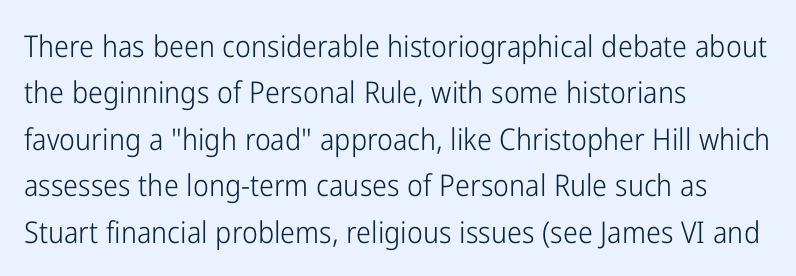
The face used here is proportionally spaced, like ordinary book or web type. What's the leading like? Ordinary, nothing unusual. This rendering employs a face without finishing strokes, i.e., a sans-serif. Italic? Not at all — the glyphs are vertical.
